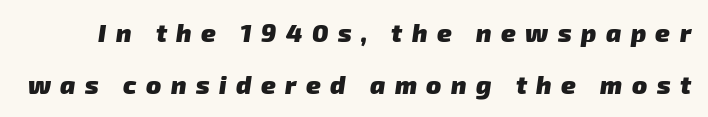
Its strokes are broad and dark, the hallmark of bold type. The passage shown has open, widely tracked lettering throughout. Vertical spacing — loose. Letters rest on an invisible, unmarked baseline.
